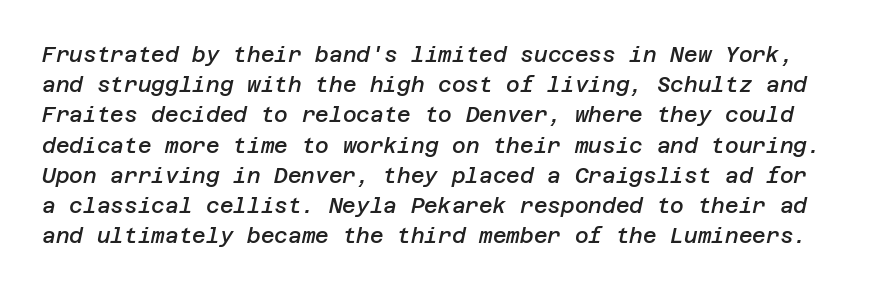
Q: Is the text bold? A: Semi-bold.
Q: Is the text italic (slanted)? A: Yes, it leans right by about 12 degrees.
Q: Is the text underlined? A: No.
Q: Is the spacing between letters normal or unusually wide? A: Normal.
Q: Is the spacing between lines tight, normal or loose? A: Normal.
